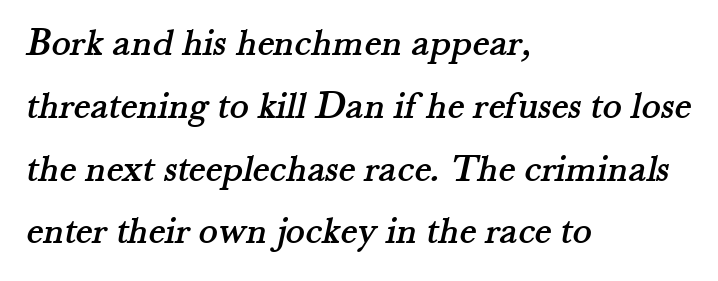
The image shows 40 px serif type; set left-aligned, normal line spacing (1.57x), normal letter spacing, not underlined; medium stroke contrast and a small x-height.
